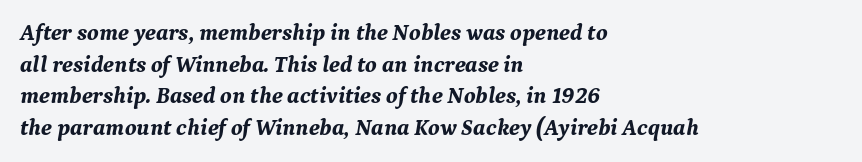
The image shows 23 px bold type, italic (leaning right); set left-aligned, normal line spacing (1.37x), normal letter spacing, not underlined.
